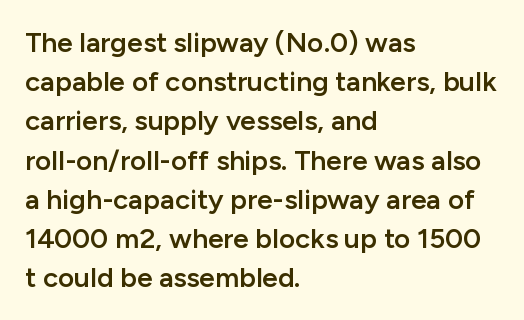
Standard letterfit; no display-style spreading of the glyphs. You could not count columns in this text — the font is proportionally spaced. These lines stack with their left ends in a neat column. Look at the bottom of the vertical strokes: they stop flat, with no serifs. This block has exactly the height ordinary leading produces. The letters stand straight up with perfectly vertical stems.
